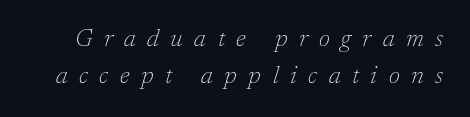
Q: Is the text bold? A: No.
Q: Is the text italic (slanted)? A: Yes, it leans right by about 17 degrees.
Q: Is the text underlined? A: No.
Q: Is the spacing between letters normal or unusually wide? A: Unusually wide.
Q: Is the spacing between lines tight, normal or loose? A: Normal.
